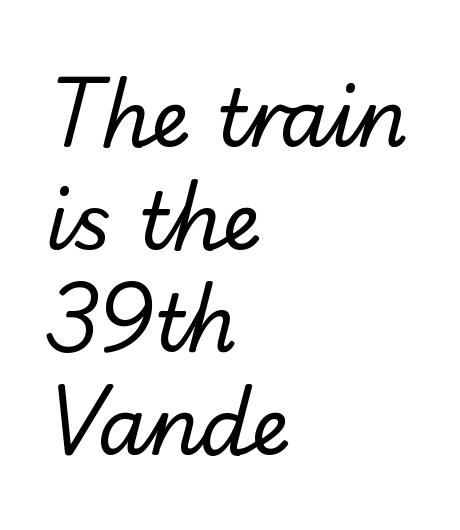
Q: Is the text bold? A: No.
Q: Is the typeface a serif or a sans-serif typeface? A: Sans-serif.
Q: Is the text underlined? A: No.
Q: How is the paragraph aligned? A: Left-aligned.
Q: Is the spacing between letters normal or unusually wide? A: Normal.
Q: Is the spacing between lines tight, normal or loose? A: Normal.
Q: Width (condensed, normal, or wide)? A: Normal.
Q: Stroke contrast? A: Low.
Q: x-height? A: Small.
Q: Monospaced? A: No.
